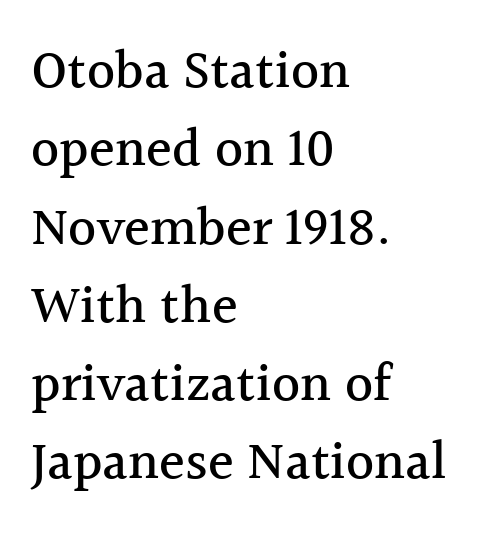
Letters rest on an invisible, unmarked baseline. No italicization has been applied; the sample stays upright. Font category for this specimen: serif. The horizontal fit of the characters is conventional and even. You could not count columns in this text — the font is proportionally spaced.
